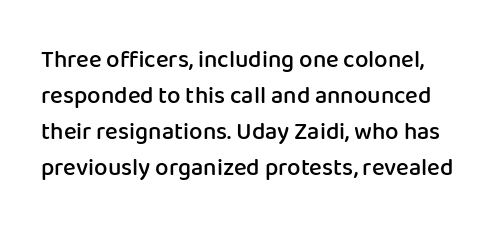
The image shows 24 px text type, upright; set normal line spacing (1.5x), normal letter spacing, not underlined.
